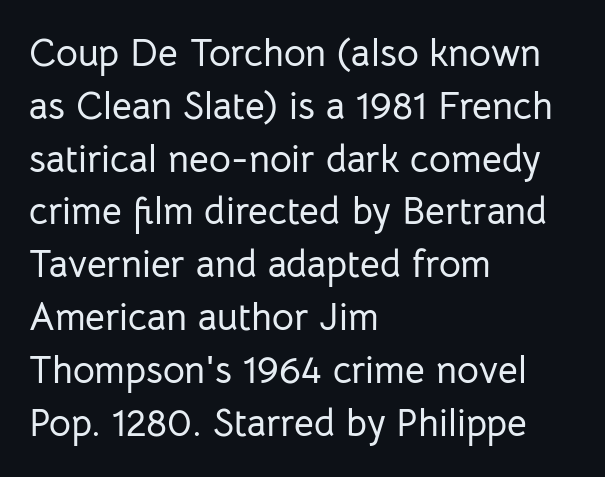
{"serif": "no", "italic": "no", "width": "normal", "stroke_contrast": "low", "x_height": "medium", "monospaced": "no", "underline": "no", "align": "left", "line_spacing": "normal", "line_spacing_ratio": 1.39, "letter_spacing": "normal", "letter_spacing_em": 0.0, "glyph_px": 38}
